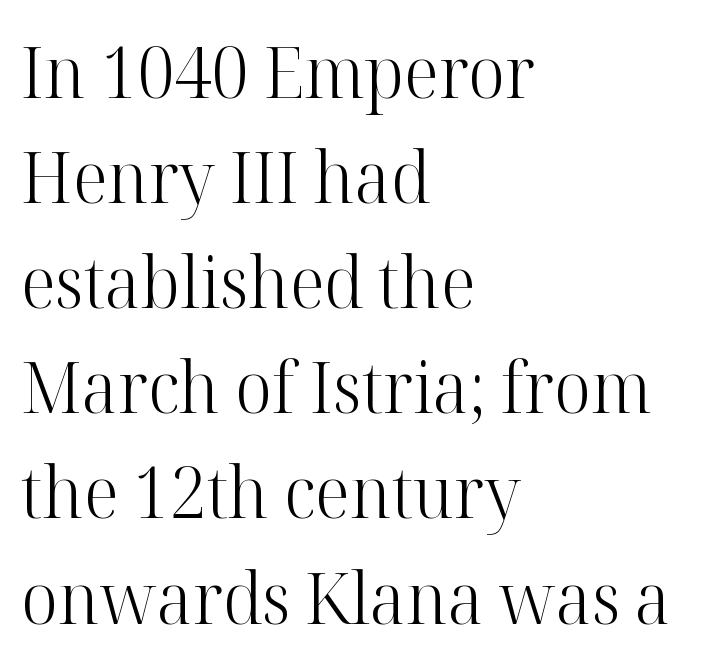
The image shows 72 px light serif type, upright; set left-aligned, normal line spacing (1.46x), normal letter spacing, not underlined; high stroke contrast and a medium x-height.
